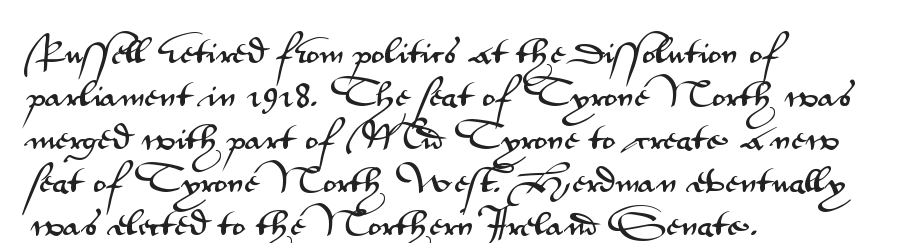
Q: Is the text italic (slanted)? A: Yes.
Q: Is the typeface a serif or a sans-serif typeface? A: Sans-serif.
Q: Is the text underlined? A: No.
Q: How is the paragraph aligned? A: Left-aligned.
Q: Is the spacing between letters normal or unusually wide? A: Normal.
Q: Is the spacing between lines tight, normal or loose? A: Normal.
Q: Width (condensed, normal, or wide)? A: Wide.
Q: Stroke contrast? A: Medium.
Q: x-height? A: Small.
Q: Monospaced? A: No.
